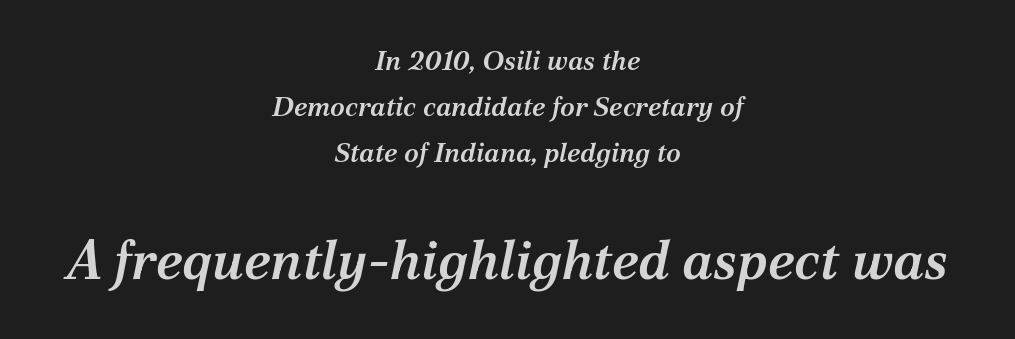
The image shows 54 px semibold serif type, italic (leaning right); set centered, line spacing 1.71x, normal letter spacing, not underlined; the second (bottom) block is 2.0x larger; medium stroke contrast and a medium x-height.
